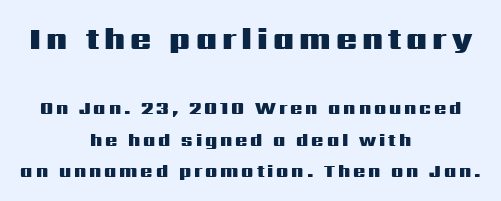
Q: Is the text bold? A: Yes.
Q: Is the text italic (slanted)? A: No, it is upright.
Q: Is the typeface a serif or a sans-serif typeface? A: Sans-serif.
Q: Is the text underlined? A: No.
Q: How is the paragraph aligned? A: Centered.
Q: Which block of text is set in a larger size, the first (top) or the second (bottom)? A: The first (top) one.
Q: Width (condensed, normal, or wide)? A: Wide.
Q: Stroke contrast? A: Medium.
Q: x-height? A: Medium.
Q: Monospaced? A: No.
